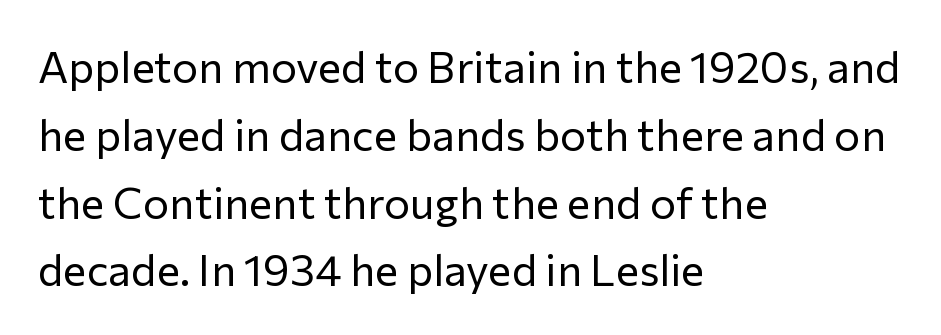
The image shows 44 px regular-weight sans-serif type, upright; set left-aligned, normal line spacing (1.54x), normal letter spacing, not underlined; low stroke contrast and a medium x-height.
